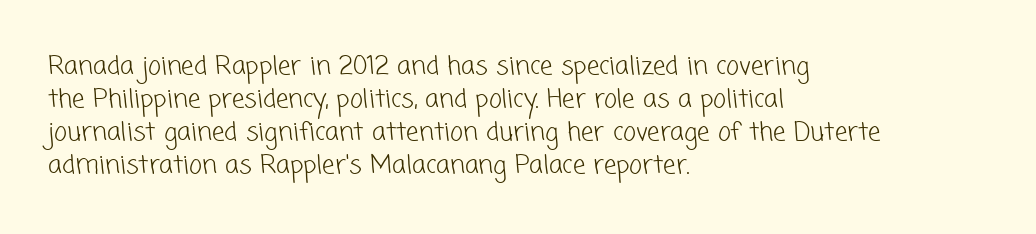
Q: Is the text bold? A: No.
Q: Is the text underlined? A: No.
Q: How is the paragraph aligned? A: Left-aligned.
Q: Is the spacing between letters normal or unusually wide? A: Normal.
Q: Is the spacing between lines tight, normal or loose? A: Normal.
